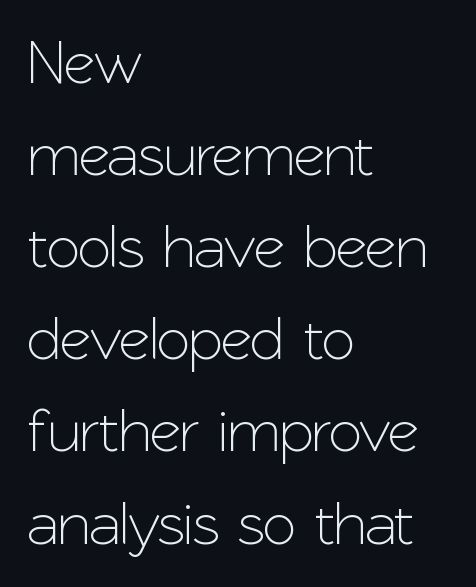
Q: Is the text italic (slanted)? A: No, it is upright.
Q: Is the typeface a serif or a sans-serif typeface? A: Sans-serif.
Q: Is the text underlined? A: No.
Q: How is the paragraph aligned? A: Left-aligned.
Q: Is the spacing between letters normal or unusually wide? A: Normal.
Q: Is the spacing between lines tight, normal or loose? A: Normal.
Q: Width (condensed, normal, or wide)? A: Normal.
Q: Stroke contrast? A: Low.
Q: x-height? A: Medium.
Q: Monospaced? A: No.
